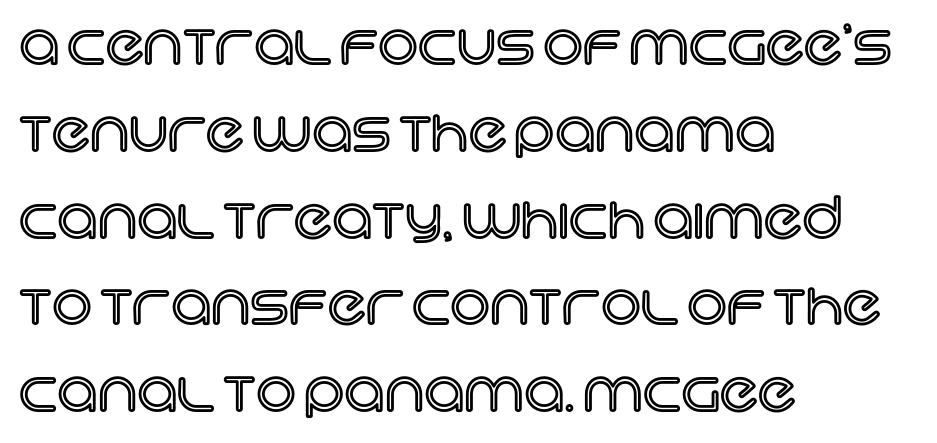
Standard letterfit; no display-style spreading of the glyphs. The glyphs are unaccompanied by any horizontal stroke below them. Varying glyph widths throughout — classic text-font behaviour. Ordinary non-slanted type is in use.
